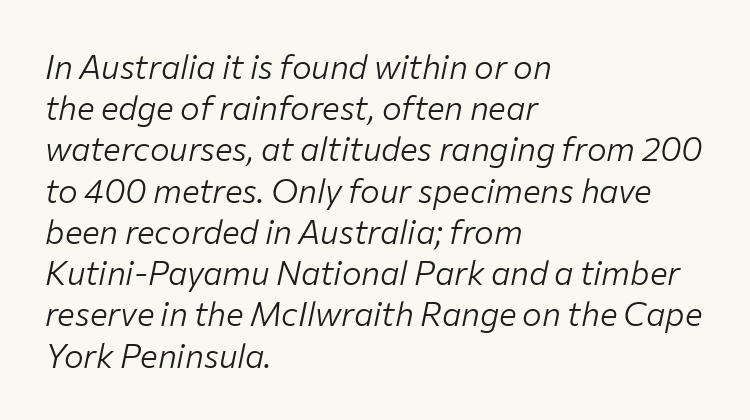
The image shows 33 px light type, italic (leaning right); set left-aligned, normal line spacing (1.25x), normal letter spacing, not underlined; low stroke contrast and a medium x-height.
